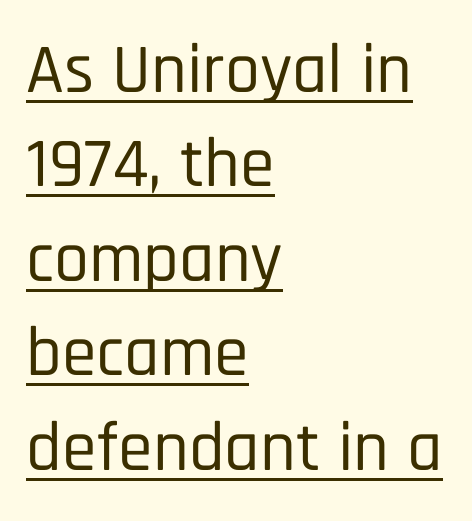
Stroke terminals: plain, sans-serif. Here the designer chose a conventional face with non-uniform glyph widths. Teacher's note: observe the even left margin — that is flush-left alignment. The rendering keeps characters at their native spacing. Regular leading.
